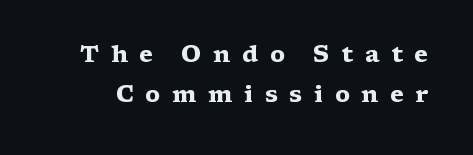
Q: Is the text bold? A: Yes.
Q: Is the text italic (slanted)? A: No, it is upright.
Q: Is the text underlined? A: No.
Q: Is the spacing between letters normal or unusually wide? A: Unusually wide.
